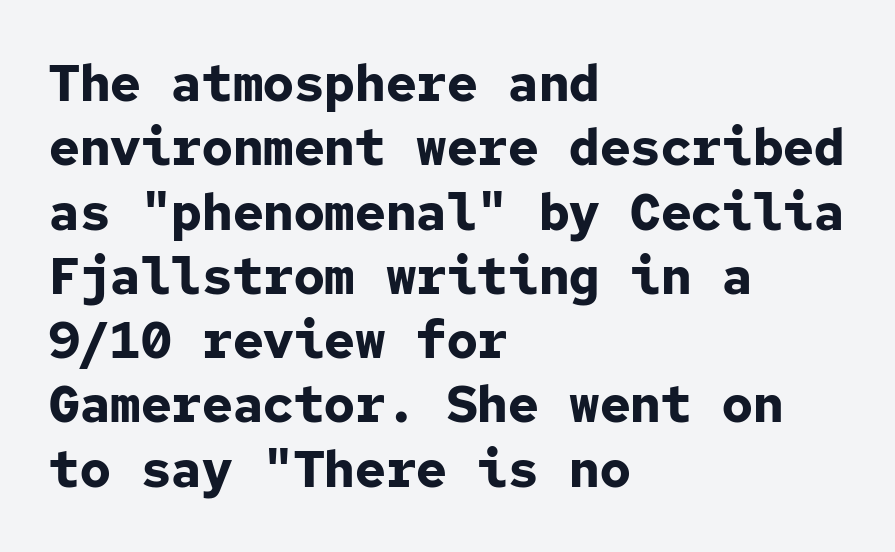
This sample keeps an unexceptional amount of space between lines. Does the copy run flush right? No — it runs flush left. Quick note: underline off. The face used here is a sans, in the tradition of grotesques and geometrics. Ordinary non-slanted type is in use. The font is running at its bold setting.
